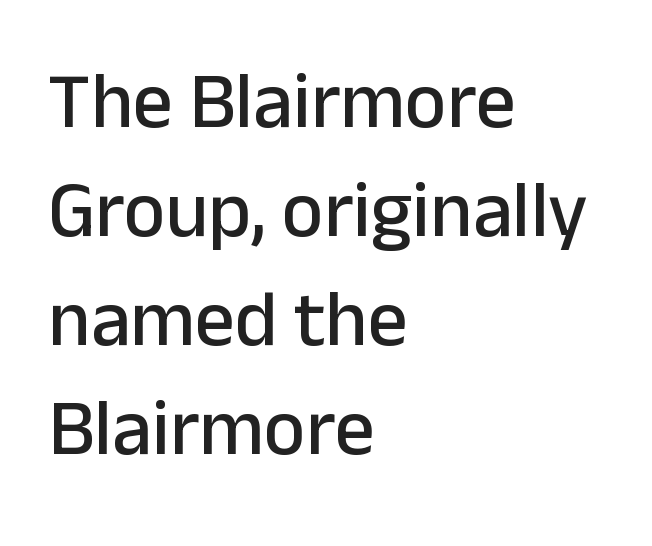
{"serif": "no", "italic": "no", "width": "normal", "stroke_contrast": "low", "x_height": "medium", "monospaced": "no", "underline": "no", "align": "left", "line_spacing": "normal", "line_spacing_ratio": 1.38, "letter_spacing": "normal", "letter_spacing_em": 0.0, "glyph_px": 79}
